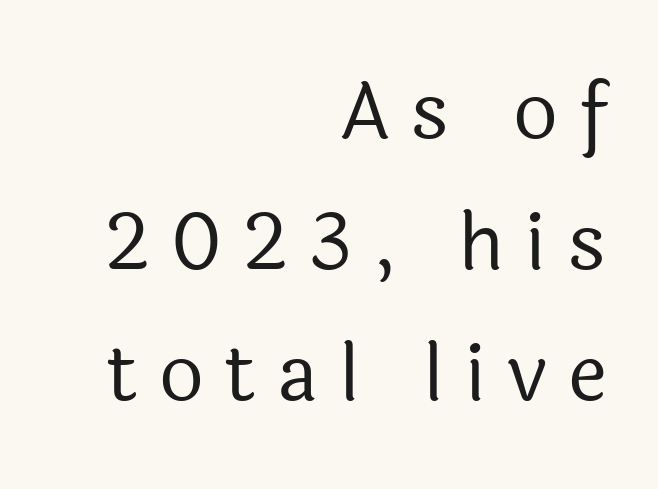
Q: Is the text bold? A: No.
Q: Is the text italic (slanted)? A: No, it is upright.
Q: Is the typeface a serif or a sans-serif typeface? A: Sans-serif.
Q: Is the text underlined? A: No.
Q: How is the paragraph aligned? A: Right-aligned.
Q: Is the spacing between letters normal or unusually wide? A: Unusually wide.
Q: Is the spacing between lines tight, normal or loose? A: Normal.
Q: Width (condensed, normal, or wide)? A: Normal.
Q: x-height? A: Medium.
Q: Monospaced? A: No.
